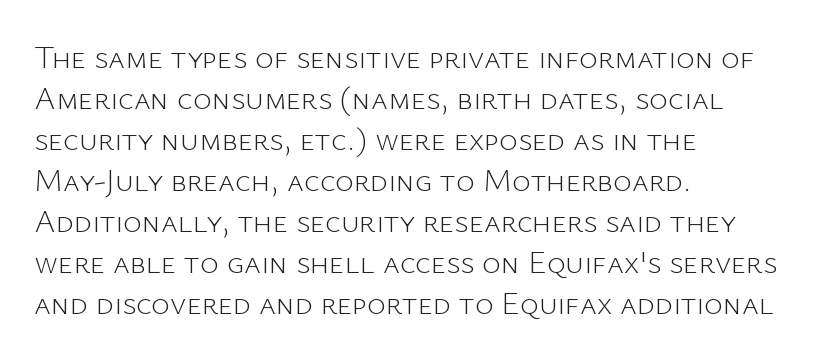
The cut favours lightness, reaching ordinary text weight at its darkest. How would I describe the line gaps? Plain and ordinary. Layout note: lines flush left. Unlike italic type, these characters show no tilt at all. The rendering uses natural spacing where letterforms have individual widths.
